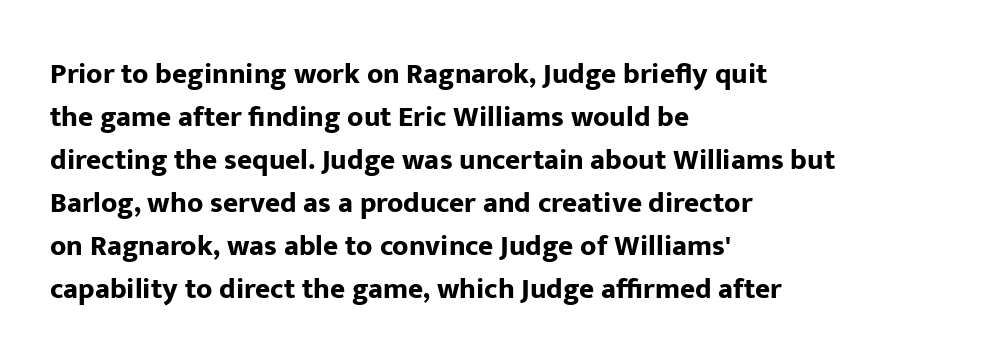
A sans-serif font was chosen for this passage. The tracking reads as untouched default to a designer's eye. A normal amount of white space separates one row of letters from the next. Heavy, bold letterforms. A typesetter would call this proportional, since set widths differ per character. Does the lettering tilt? It doesn't — this is upright.
